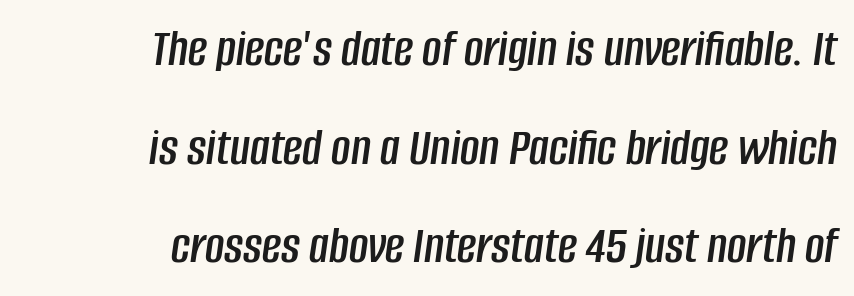
The image shows 53 px condensed type, italic (leaning right); set right-aligned, line spacing 1.86x, normal letter spacing, not underlined; low stroke contrast and a large x-height.
